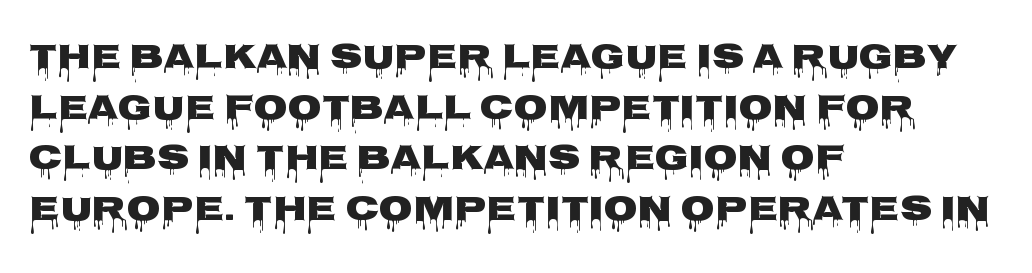
Q: Is the text italic (slanted)? A: No, it is upright.
Q: Is the typeface a serif or a sans-serif typeface? A: Sans-serif.
Q: Is the text underlined? A: No.
Q: How is the paragraph aligned? A: Left-aligned.
Q: Is the spacing between letters normal or unusually wide? A: Normal.
Q: Is the spacing between lines tight, normal or loose? A: Normal.
Q: Width (condensed, normal, or wide)? A: Wide.
Q: Stroke contrast? A: Low.
Q: x-height? A: Large.
Q: Monospaced? A: No.
